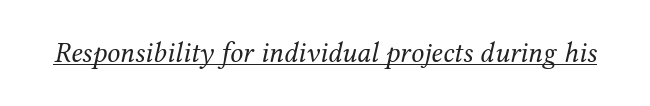
The image shows 29 px regular-weight serif type, italic (leaning right); set normal letter spacing, underlined; medium stroke contrast and a medium x-height.
